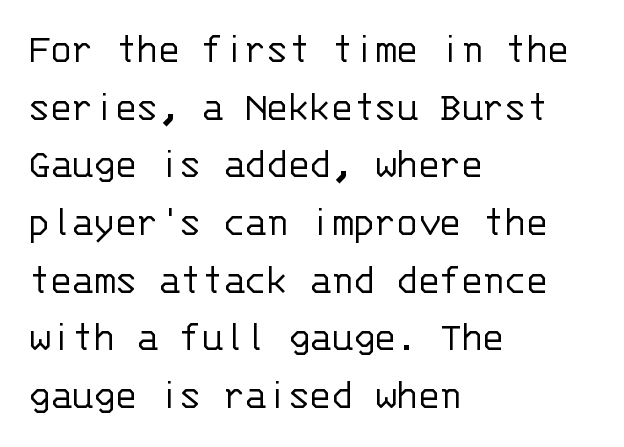
{"serif": "no", "italic": "no", "bold": "no", "weight": "light", "width": "normal", "stroke_contrast": "low", "x_height": "large", "monospaced": "yes", "underline": "no", "align": "left", "line_spacing": "normal", "line_spacing_ratio": 1.31, "letter_spacing": "normal", "letter_spacing_em": 0.0, "glyph_px": 44}
